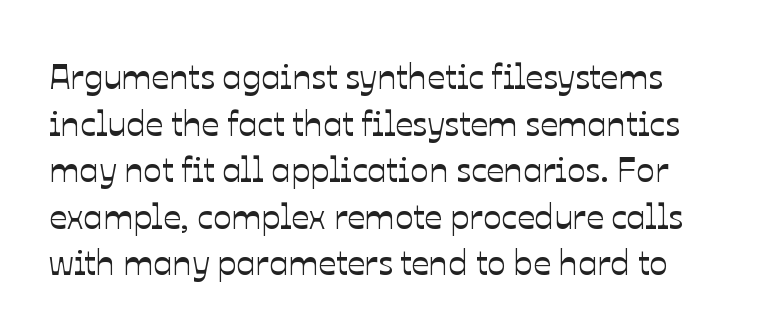
{"italic": "no", "width": "normal", "stroke_contrast": "low", "x_height": "medium", "monospaced": "no", "underline": "no", "line_spacing": "normal", "line_spacing_ratio": 1.33, "letter_spacing": "normal", "letter_spacing_em": 0.0, "glyph_px": 35}
